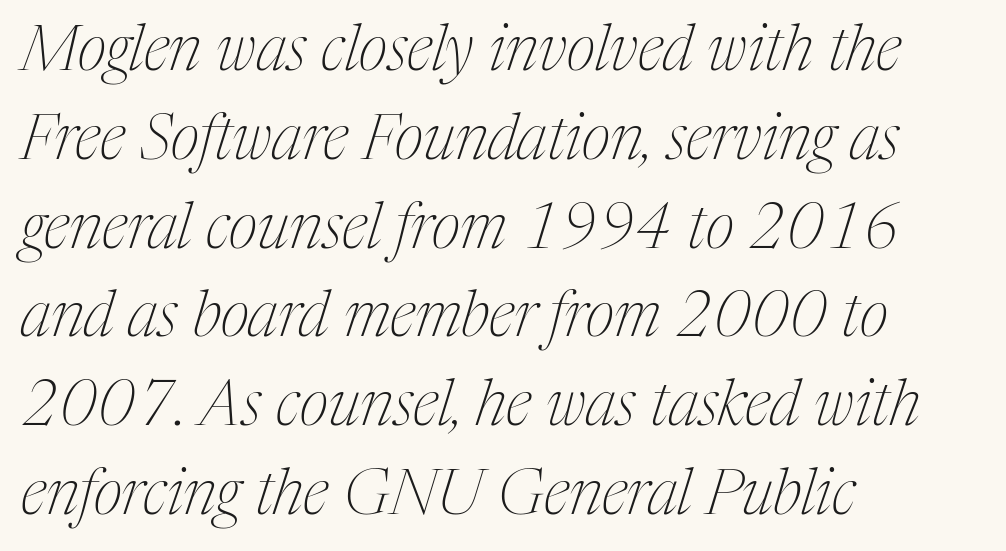
{"serif": "yes", "italic": "yes", "lean": "right", "slant_degrees": 17, "bold": "no", "weight": "thin", "width": "condensed", "stroke_contrast": "medium", "x_height": "medium", "monospaced": "no", "underline": "no", "align": "left", "line_spacing": "normal", "line_spacing_ratio": 1.41, "letter_spacing": "normal", "letter_spacing_em": 0.0, "glyph_px": 63}
